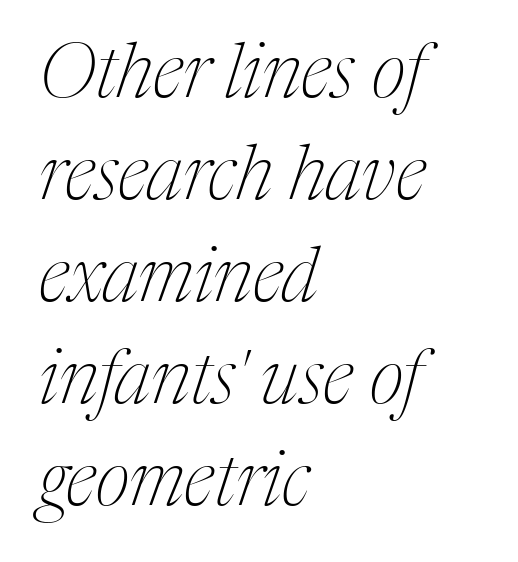
Q: Is the text bold? A: No.
Q: Is the text italic (slanted)? A: Yes, it leans right by about 17 degrees.
Q: Is the typeface a serif or a sans-serif typeface? A: Serif.
Q: Is the text underlined? A: No.
Q: How is the paragraph aligned? A: Left-aligned.
Q: Is the spacing between letters normal or unusually wide? A: Normal.
Q: Is the spacing between lines tight, normal or loose? A: Normal.
Q: Width (condensed, normal, or wide)? A: Condensed.
Q: Stroke contrast? A: Medium.
Q: x-height? A: Medium.
Q: Monospaced? A: No.
